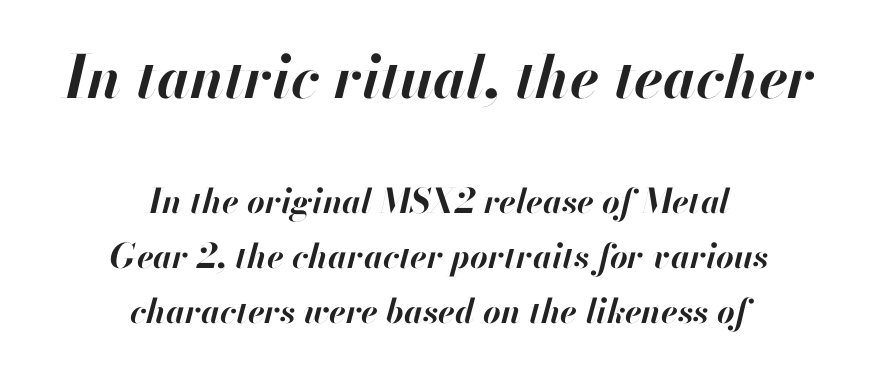
A centered setting, common on invitations and titles, is used for this passage. Compared with typical paragraphs, the rows here are spaced about the same. The space directly below the letters is spotless. The passage shown is typed in a proportional face where columns would drift. The upper block of text is set noticeably larger than the block beneath it.
